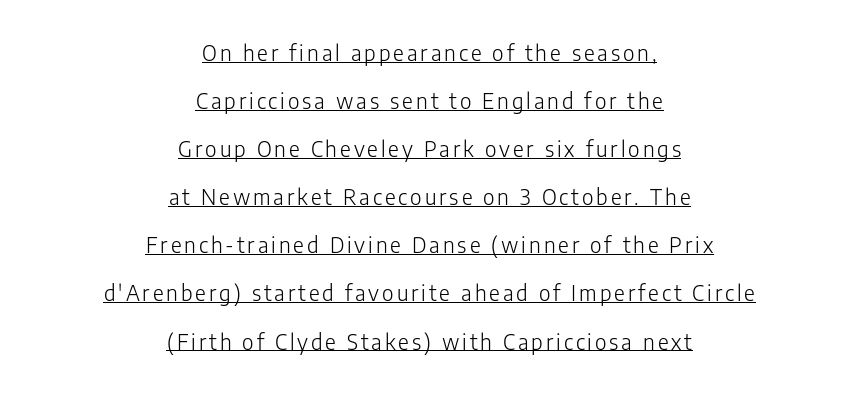
Q: Is the text bold? A: No.
Q: Is the text italic (slanted)? A: No, it is upright.
Q: Is the text underlined? A: Yes.
Q: How is the paragraph aligned? A: Centered.
Q: Is the spacing between lines tight, normal or loose? A: Loose.
